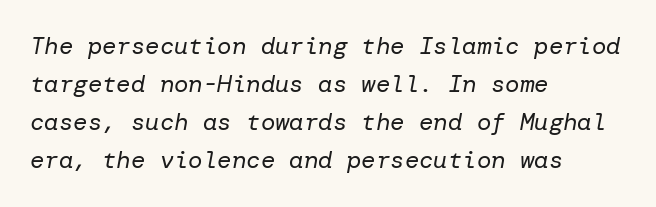
Q: Is the text bold? A: No.
Q: Is the text italic (slanted)? A: Yes, it leans right by about 10 degrees.
Q: Is the text underlined? A: No.
Q: How is the paragraph aligned? A: Left-aligned.
Q: Is the spacing between letters normal or unusually wide? A: Normal.
Q: Is the spacing between lines tight, normal or loose? A: Normal.
